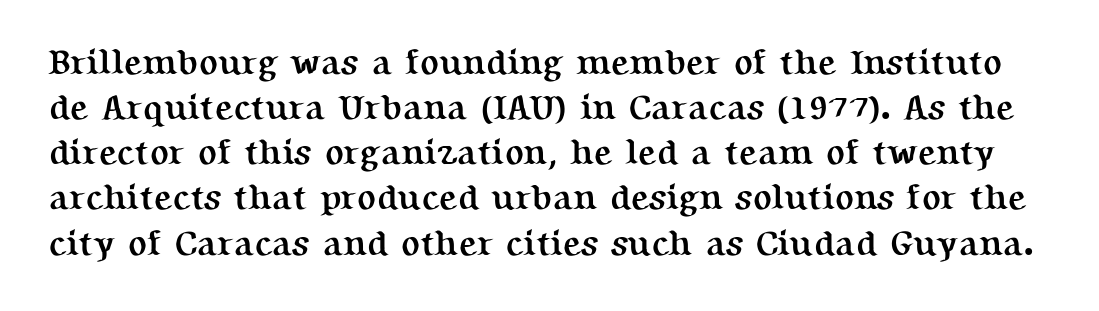
Does the leading feel generous? No, just average. Varying glyph widths throughout — classic text-font behaviour. In terms of weight, the rendering is a true, heavy bold. Serif or sans? Serif — the stroke terminals have little feet.
